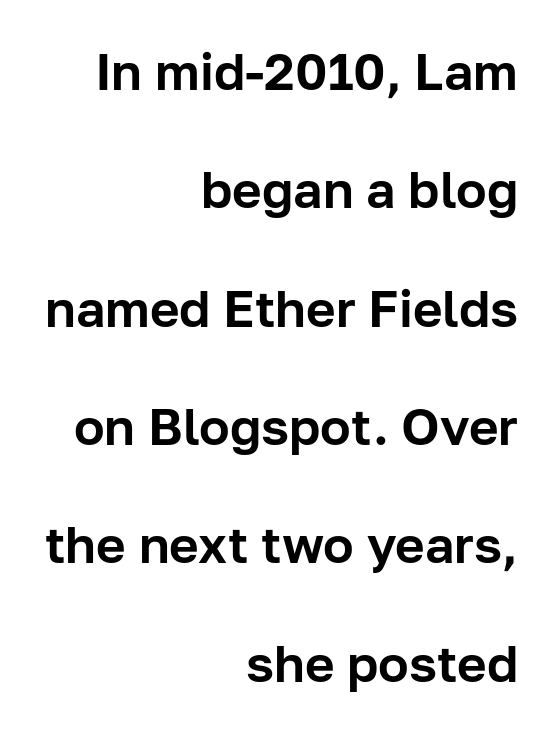
Q: Is the text italic (slanted)? A: No, it is upright.
Q: Is the typeface a serif or a sans-serif typeface? A: Sans-serif.
Q: Is the text underlined? A: No.
Q: How is the paragraph aligned? A: Right-aligned.
Q: Is the spacing between letters normal or unusually wide? A: Normal.
Q: Is the spacing between lines tight, normal or loose? A: Loose.
Q: Width (condensed, normal, or wide)? A: Normal.
Q: Stroke contrast? A: Low.
Q: x-height? A: Medium.
Q: Monospaced? A: No.
